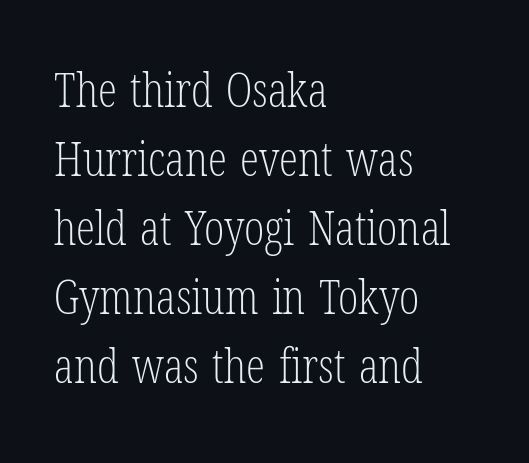
Here the glyphs are tracked normally, forming tight word shapes. These lines are rendered in a variable-pitch font. Rendered with straight, roman letterforms. The designer went with a serif here, giving each stem small feet.
